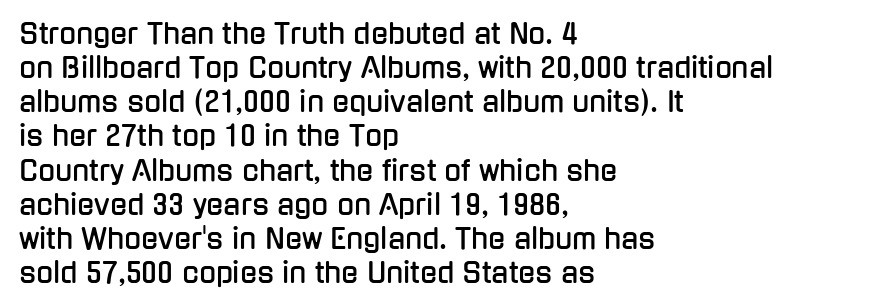
The face used here is proportionally spaced, like ordinary book or web type. Underline: absent. The gaps between neighbouring characters are ordinary and unremarkable. Compared with a centered layout, this one pins lines to the left instead. This sample uses an upright cut, with every glyph sitting square on the baseline. Are there feet on the stems? There aren't — it's a sans.
